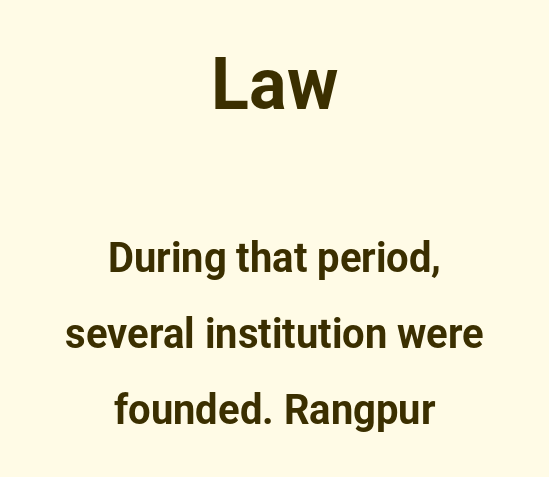
{"serif": "no", "italic": "no", "width": "normal", "stroke_contrast": "low", "x_height": "medium", "monospaced": "no", "underline": "no", "align": "center", "line_spacing": "loose", "line_spacing_ratio": 1.91, "letter_spacing": "normal", "letter_spacing_em": 0.0, "larger_block": "first", "size_ratio": 1.75, "glyph_px": 70}
